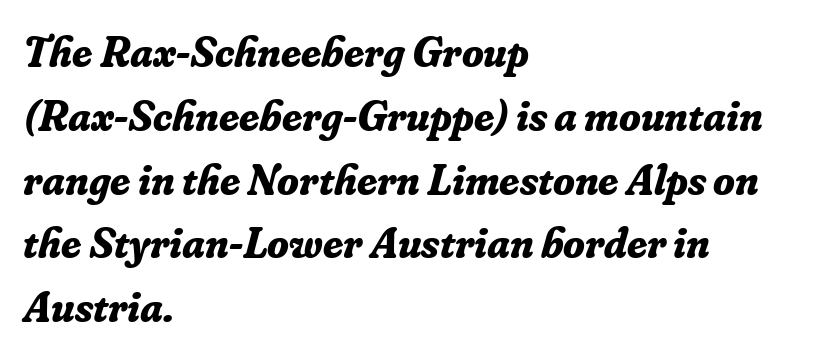
The image shows 44 px bold serif type, italic (leaning right); set left-aligned, normal line spacing (1.45x), normal letter spacing, not underlined; low stroke contrast and a small x-height.
